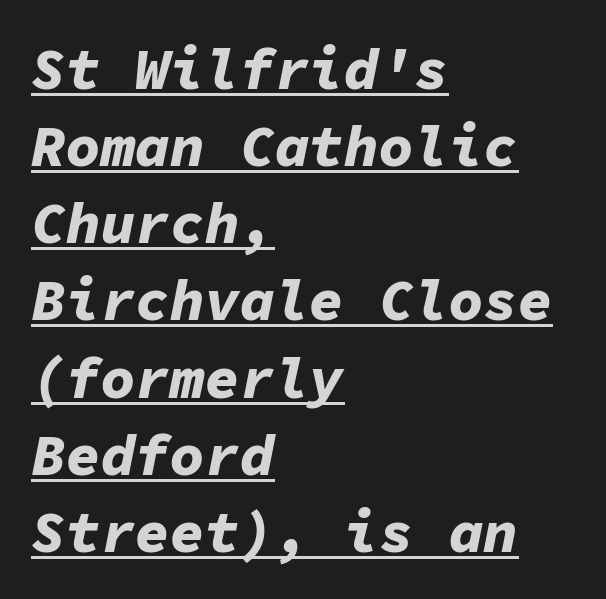
The image shows 58 px bold type, italic (leaning right), monospaced; set left-aligned, normal line spacing (1.33x), normal letter spacing, underlined; low stroke contrast and a medium x-height.
